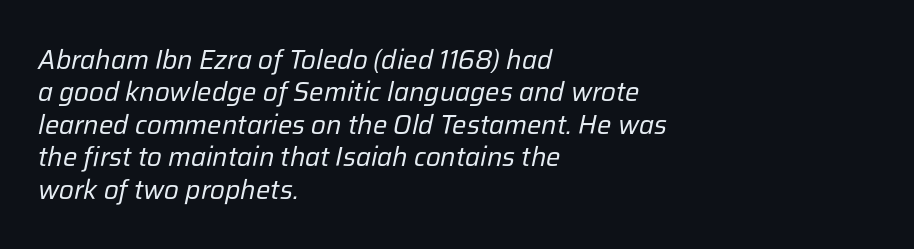
Tall strokes in this sample are angled rather than plumb. Spacing between characters is what you'd get straight out of the box. The typeface has the unassuming heft of standard copy or less. The zone under the glyphs is completely vacant.
